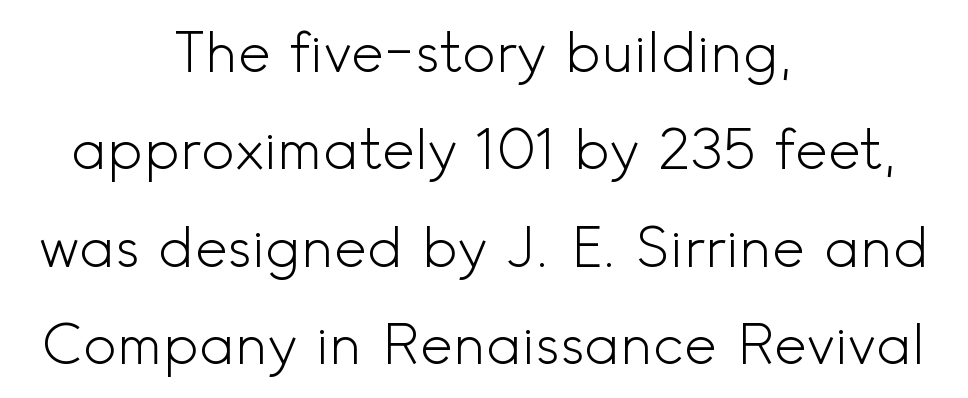
{"serif": "no", "italic": "no", "bold": "no", "weight": "light", "width": "normal", "x_height": "small", "monospaced": "no", "underline": "no", "align": "center", "line_spacing_ratio": 1.74, "letter_spacing": "normal", "letter_spacing_em": 0.0, "glyph_px": 56}
